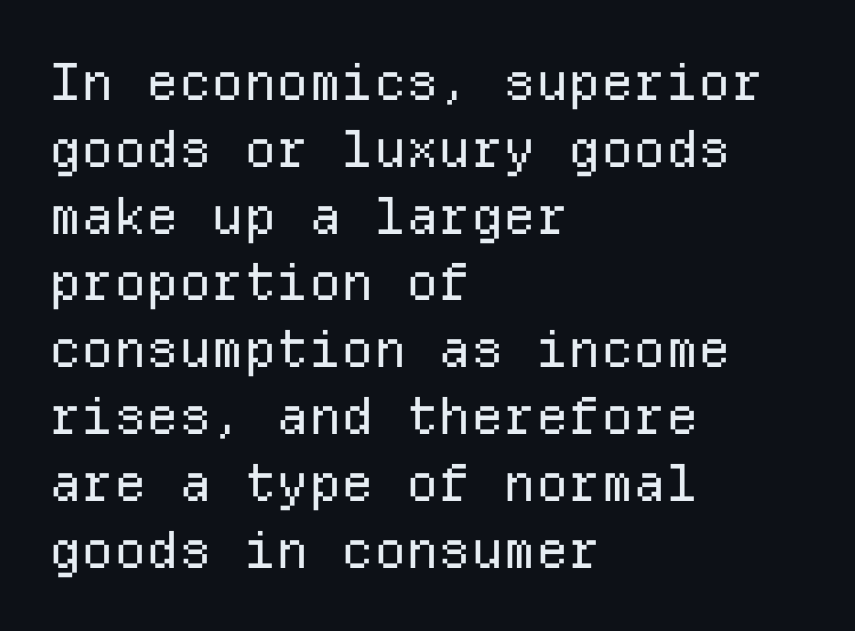
Regarding leading, the lines here are spaced in the standard way. Left-aligned paragraph, ragged on the right. Tracking here is standard; glyphs follow each other at the usual distance. A typesetter would call this monospace, since all characters share one set width. Each letter's strokes conclude bluntly, with no projecting serifs. The space directly below the letters is spotless.
